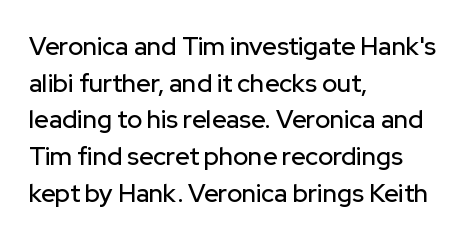
{"italic": "no", "underline": "no", "align": "left", "line_spacing": "normal", "line_spacing_ratio": 1.47, "letter_spacing": "normal", "letter_spacing_em": 0.0, "glyph_px": 25}
